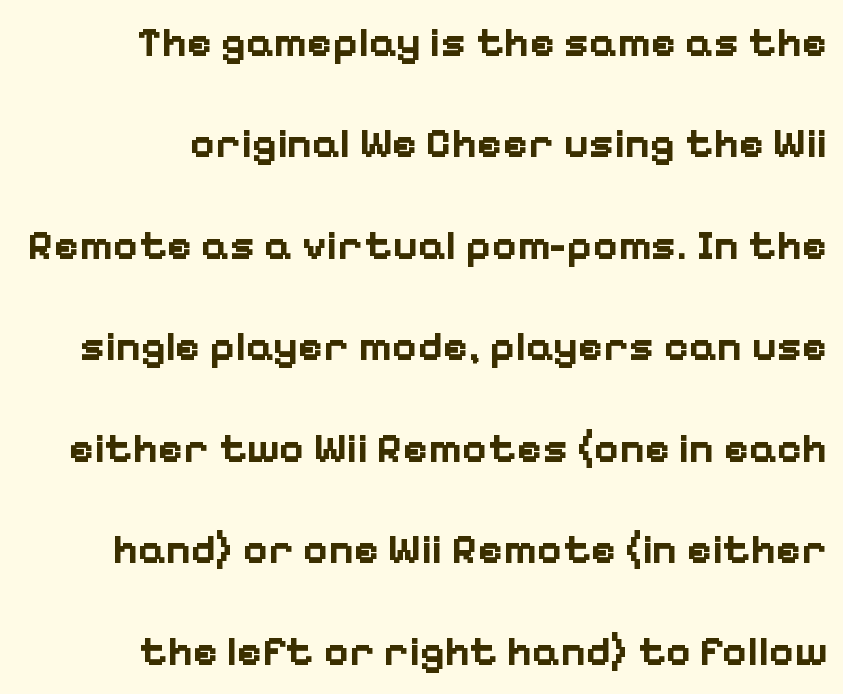
Q: Is the text bold? A: Yes.
Q: Is the text italic (slanted)? A: No, it is upright.
Q: Is the typeface a serif or a sans-serif typeface? A: Sans-serif.
Q: Is the text underlined? A: No.
Q: How is the paragraph aligned? A: Right-aligned.
Q: Is the spacing between letters normal or unusually wide? A: Normal.
Q: Is the spacing between lines tight, normal or loose? A: Loose.
Q: Width (condensed, normal, or wide)? A: Normal.
Q: Stroke contrast? A: Low.
Q: x-height? A: Medium.
Q: Monospaced? A: No.
